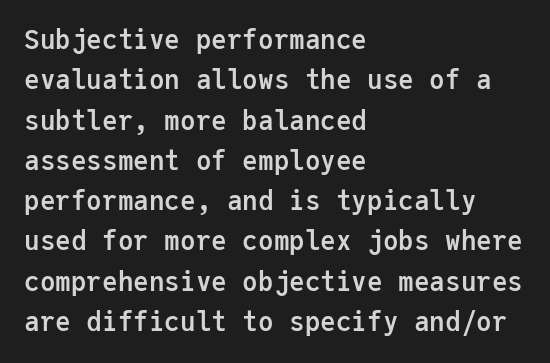
{"italic": "no", "bold": "yes", "underline": "no", "align": "left", "line_spacing": "normal", "line_spacing_ratio": 1.55, "letter_spacing": "normal", "letter_spacing_em": 0.0, "glyph_px": 26}
